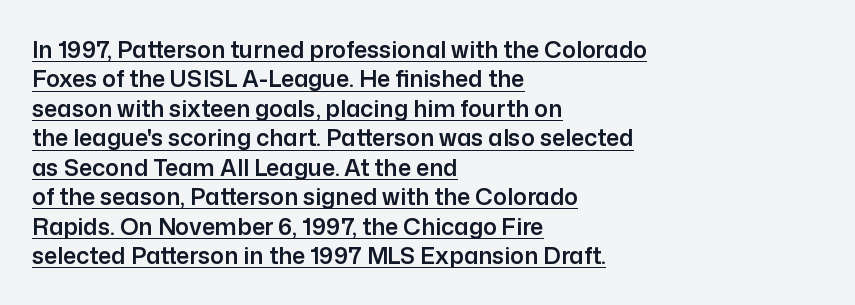
Posture: upright roman. The rendering uses a moderate line-height, typical for paragraphs. The line texture is even and compact thanks to regular tracking. Line beginnings align vertically; line endings do not. In designer terms, the underline attribute is active on this setting.
